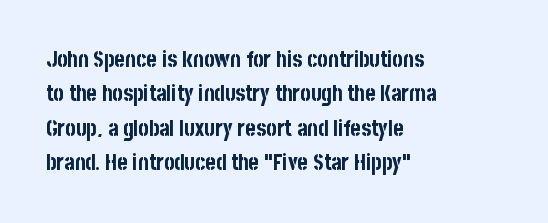
Q: Is the text bold? A: Yes.
Q: Is the text italic (slanted)? A: No, it is upright.
Q: Is the text underlined? A: No.
Q: How is the paragraph aligned? A: Left-aligned.
Q: Is the spacing between letters normal or unusually wide? A: Normal.
Q: Is the spacing between lines tight, normal or loose? A: Normal.
